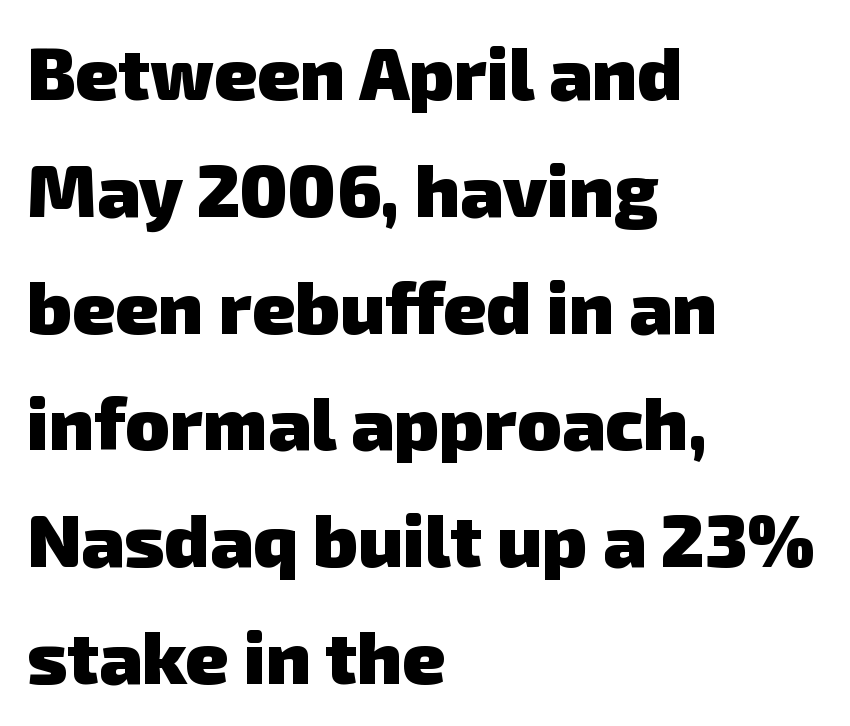
Q: Is the text bold? A: Yes.
Q: Is the typeface a serif or a sans-serif typeface? A: Sans-serif.
Q: Is the text underlined? A: No.
Q: How is the paragraph aligned? A: Left-aligned.
Q: Is the spacing between letters normal or unusually wide? A: Normal.
Q: Is the spacing between lines tight, normal or loose? A: Normal.
Q: Width (condensed, normal, or wide)? A: Normal.
Q: Stroke contrast? A: Low.
Q: x-height? A: Medium.
Q: Monospaced? A: No.
